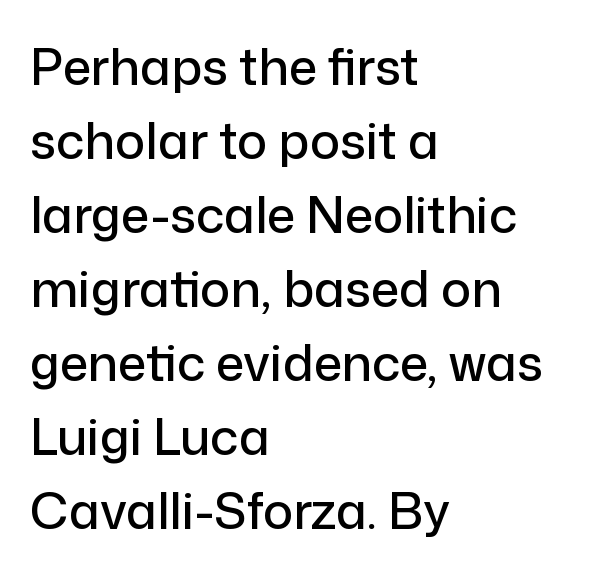
The image shows 50 px sans-serif type, upright; set left-aligned, normal line spacing (1.48x), normal letter spacing, not underlined; low stroke contrast and a medium x-height.
